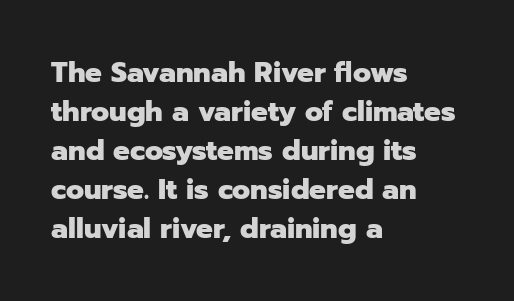
Each row of text sits above clean, open space. Italic: no, the glyphs are upright roman. The face used here is proportionally spaced, like ordinary book or web type. Examine the stroke ends and you'll find no serifs. Compared with a centered layout, this one pins lines to the left instead. Short note: letters normally spaced.
